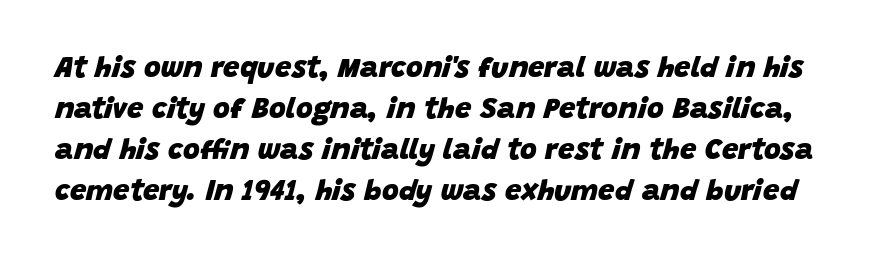
{"italic": "yes", "lean": "right", "slant_degrees": 15, "bold": "yes", "weight": "heavy", "width": "normal", "stroke_contrast": "low", "x_height": "large", "monospaced": "no", "underline": "no", "line_spacing": "normal", "line_spacing_ratio": 1.41, "letter_spacing": "normal", "letter_spacing_em": 0.0, "glyph_px": 29}
